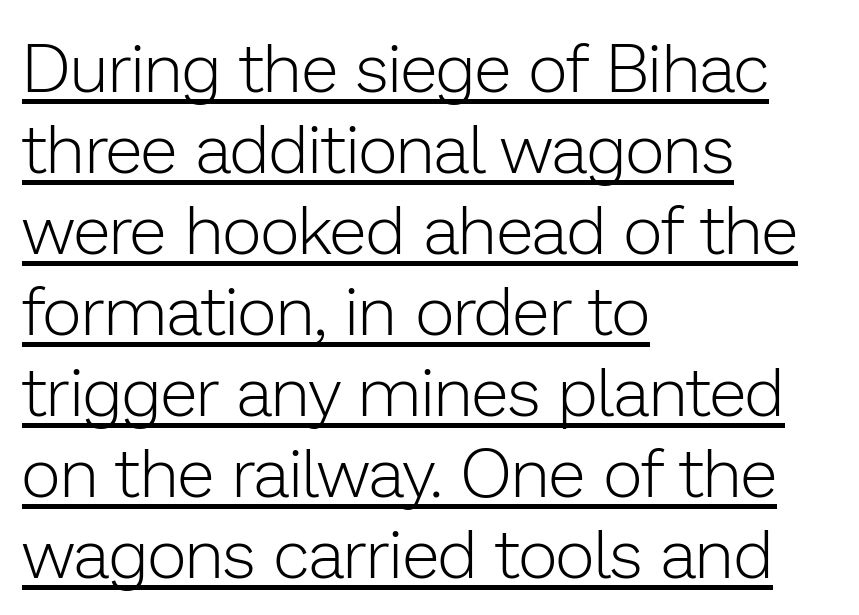
The image shows 68 px light sans-serif type, upright; set left-aligned, line spacing 1.19x, normal letter spacing, underlined; low stroke contrast and a medium x-height.
